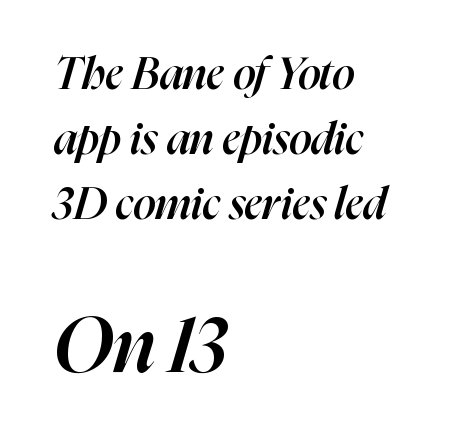
{"italic": "yes", "lean": "right", "slant_degrees": 16, "bold": "semi", "weight": "semibold", "width": "normal", "stroke_contrast": "high", "x_height": "medium", "monospaced": "no", "underline": "no", "align": "left", "line_spacing": "normal", "line_spacing_ratio": 1.48, "letter_spacing": "normal", "letter_spacing_em": 0.0, "larger_block": "second", "size_ratio": 1.75, "glyph_px": 77}
